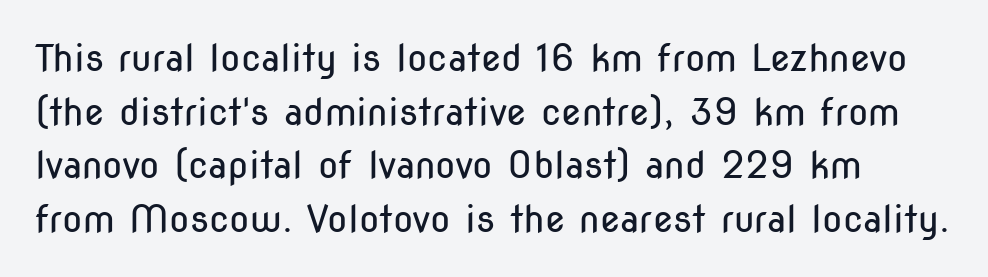
{"serif": "no", "italic": "no", "bold": "no", "weight": "regular", "width": "condensed", "stroke_contrast": "low", "x_height": "medium", "monospaced": "no", "underline": "no", "line_spacing": "normal", "line_spacing_ratio": 1.45, "letter_spacing": "normal", "letter_spacing_em": 0.0, "glyph_px": 37}
